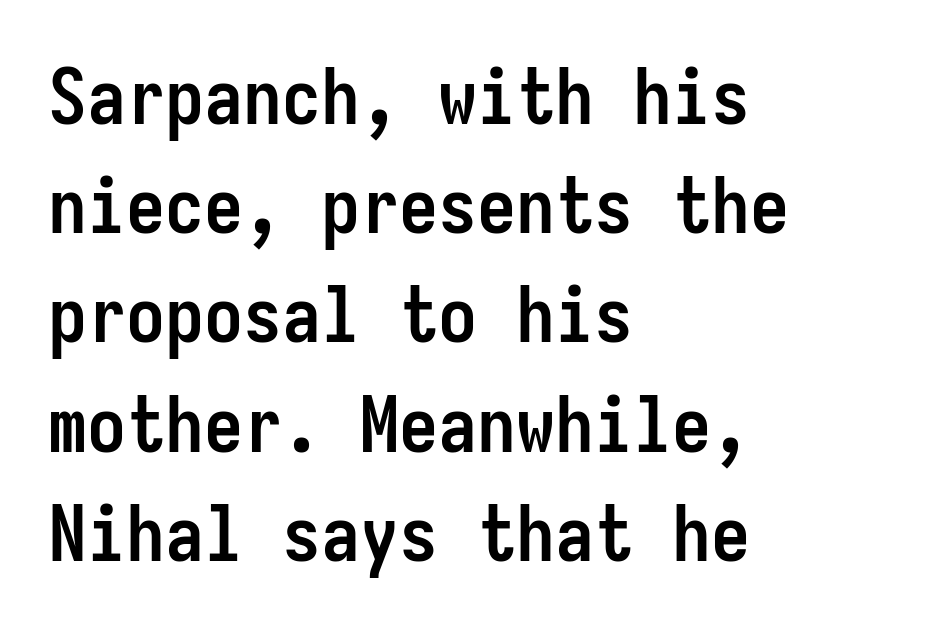
{"serif": "no", "italic": "no", "bold": "yes", "weight": "semibold", "width": "condensed", "stroke_contrast": "low", "x_height": "medium", "monospaced": "yes", "underline": "no", "align": "left", "line_spacing": "normal", "line_spacing_ratio": 1.4, "letter_spacing": "normal", "letter_spacing_em": 0.0, "glyph_px": 78}
